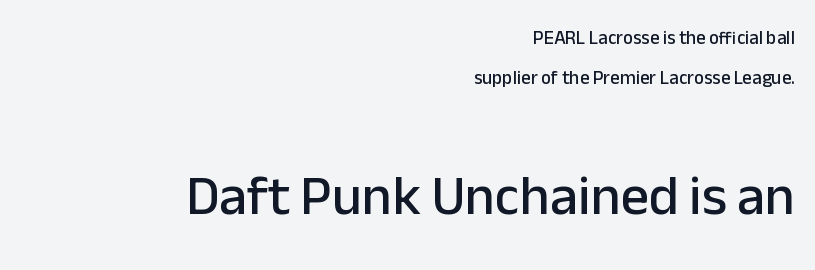
The image shows 56 px sans-serif type, upright; set right-aligned, loose line spacing (2.09x), normal letter spacing, not underlined; the second (bottom) block is 2.95x larger; low stroke contrast and a medium x-height.
